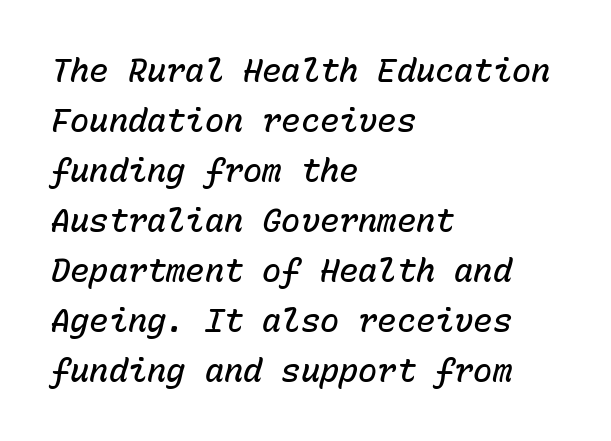
The image shows 32 px semibold type, italic (leaning right), monospaced; set left-aligned, normal line spacing (1.56x), normal letter spacing, not underlined; low stroke contrast and a medium x-height.
